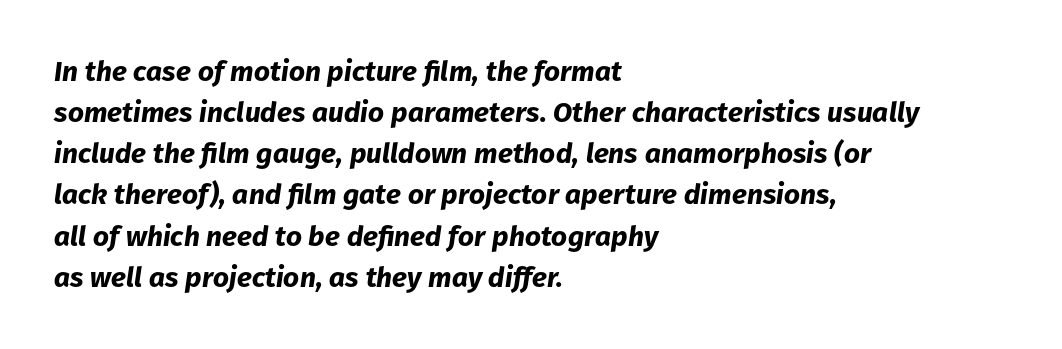
{"italic": "yes", "lean": "right", "slant_degrees": 8, "bold": "yes", "weight": "bold", "width": "normal", "stroke_contrast": "low", "x_height": "medium", "monospaced": "no", "underline": "no", "align": "left", "line_spacing": "normal", "line_spacing_ratio": 1.47, "letter_spacing": "normal", "letter_spacing_em": 0.0, "glyph_px": 28}
